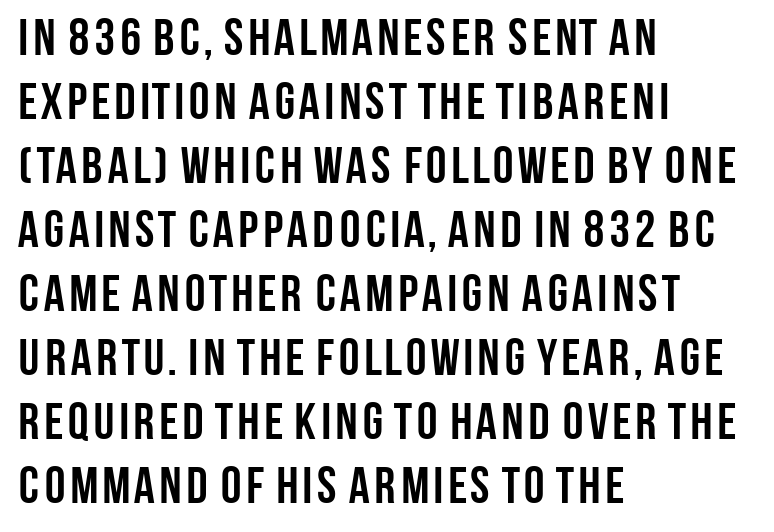
Q: Is the text bold? A: Yes.
Q: Is the text italic (slanted)? A: No, it is upright.
Q: Is the typeface a serif or a sans-serif typeface? A: Sans-serif.
Q: Is the text underlined? A: No.
Q: How is the paragraph aligned? A: Left-aligned.
Q: Is the spacing between letters normal or unusually wide? A: Normal.
Q: Width (condensed, normal, or wide)? A: Condensed.
Q: Stroke contrast? A: Low.
Q: x-height? A: Large.
Q: Monospaced? A: No.
